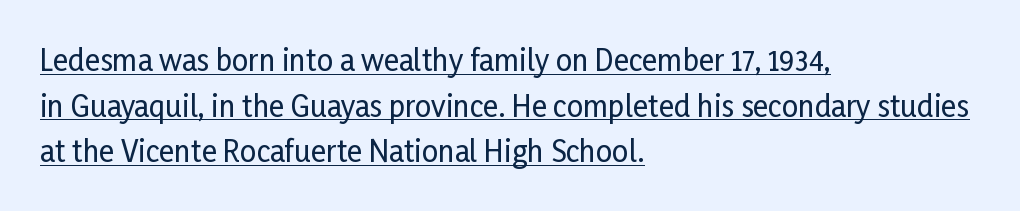
The image shows 29 px condensed sans-serif type, upright; set left-aligned, normal line spacing (1.57x), normal letter spacing, underlined; low stroke contrast and a medium x-height.
